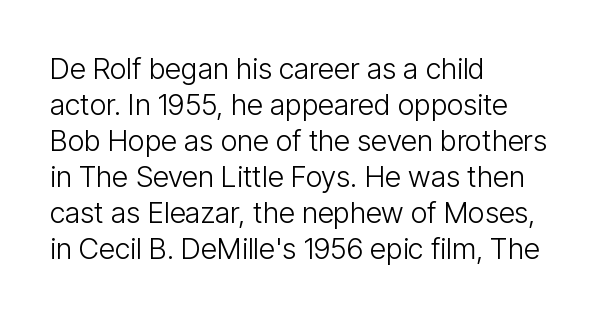
Q: Is the text bold? A: No.
Q: Is the text italic (slanted)? A: No, it is upright.
Q: Is the typeface a serif or a sans-serif typeface? A: Sans-serif.
Q: Is the text underlined? A: No.
Q: How is the paragraph aligned? A: Left-aligned.
Q: Is the spacing between letters normal or unusually wide? A: Normal.
Q: Width (condensed, normal, or wide)? A: Condensed.
Q: Stroke contrast? A: Low.
Q: x-height? A: Medium.
Q: Monospaced? A: No.
